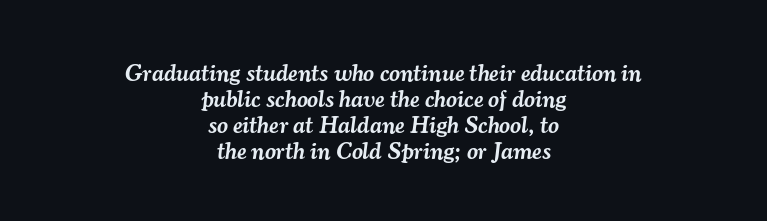
The image shows 24 px text type, italic (leaning right); set centered, tight line spacing (1.08x), normal letter spacing, not underlined.
